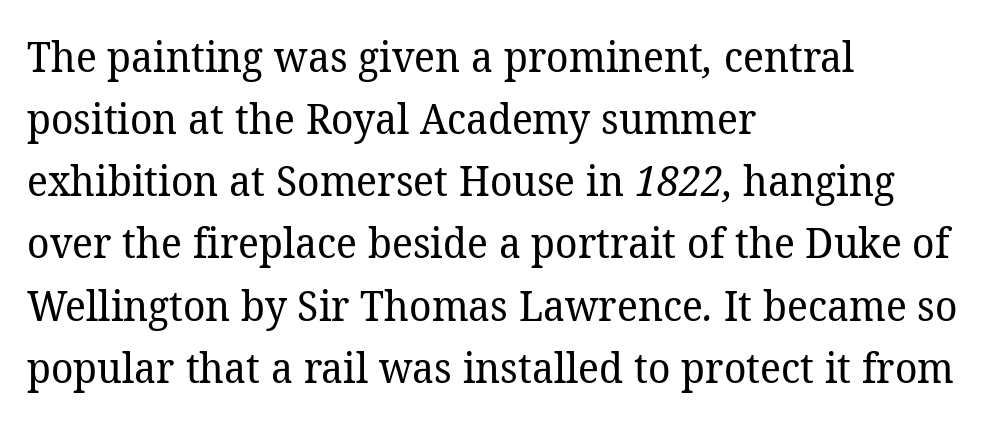
Q: Is the text bold? A: No.
Q: Is the typeface a serif or a sans-serif typeface? A: Serif.
Q: Is the text underlined? A: No.
Q: How is the paragraph aligned? A: Left-aligned.
Q: Is the spacing between letters normal or unusually wide? A: Normal.
Q: Is the spacing between lines tight, normal or loose? A: Normal.
Q: Width (condensed, normal, or wide)? A: Normal.
Q: Stroke contrast? A: Low.
Q: x-height? A: Medium.
Q: Monospaced? A: No.
